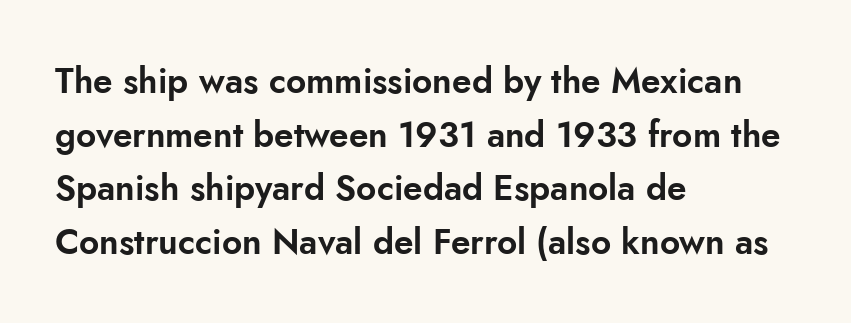
Q: Is the text italic (slanted)? A: No, it is upright.
Q: Is the typeface a serif or a sans-serif typeface? A: Sans-serif.
Q: Is the text underlined? A: No.
Q: How is the paragraph aligned? A: Left-aligned.
Q: Is the spacing between letters normal or unusually wide? A: Normal.
Q: Is the spacing between lines tight, normal or loose? A: Normal.
Q: Width (condensed, normal, or wide)? A: Normal.
Q: Stroke contrast? A: Low.
Q: x-height? A: Small.
Q: Monospaced? A: No.
